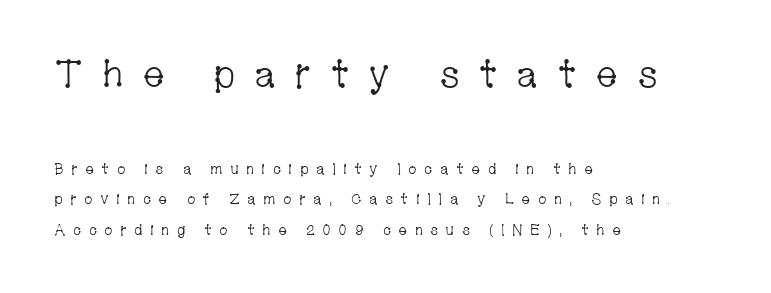
{"serif": "yes", "italic": "no", "bold": "no", "weight": "light", "width": "condensed", "stroke_contrast": "low", "x_height": "medium", "monospaced": "no", "underline": "no", "align": "left", "line_spacing": "loose", "line_spacing_ratio": 2.02, "letter_spacing": "wide", "letter_spacing_em": 0.48, "larger_block": "first", "size_ratio": 2.53, "glyph_px": 38}
